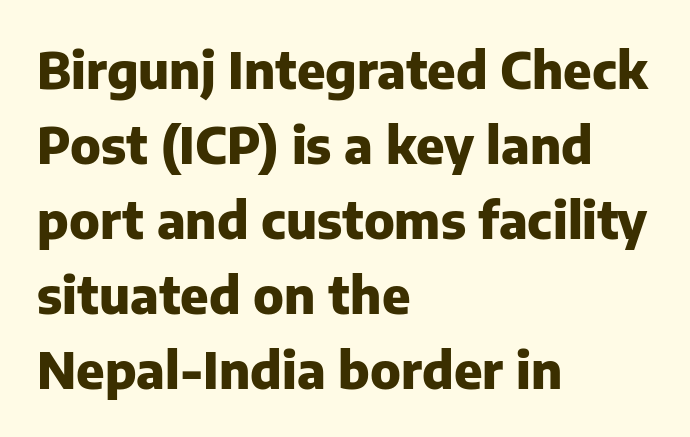
A full-strength bold gives these letters their thick strokes. Spacing between characters is what you'd get straight out of the box. A sans-serif font was chosen for this passage. The letters stand upright; this is a roman face. The passage shown is not underscored anywhere.
